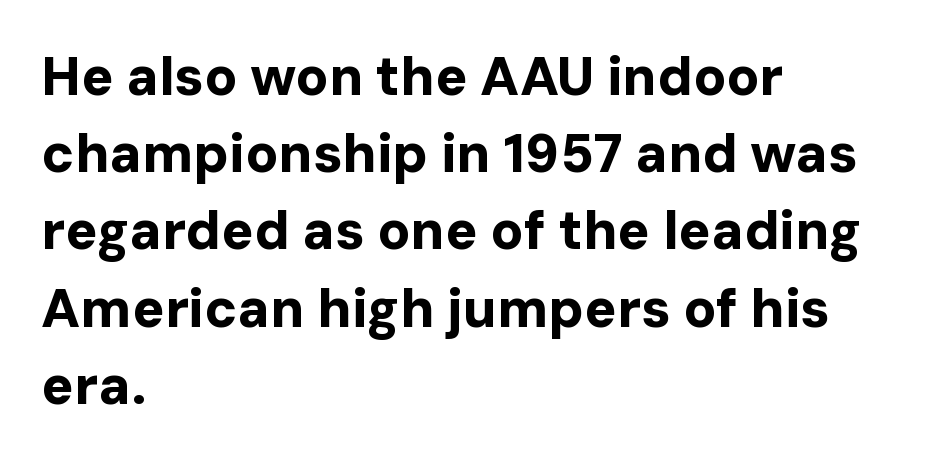
To sum up the face: it is a sans, with no serifs. Leftover space on each line is placed entirely after the last word. Notice how descenders clear the ascenders below comfortably — that's standard leading. The lettering holds an erect, upright posture throughout. The characters look thick and weighty, a clear bold.
